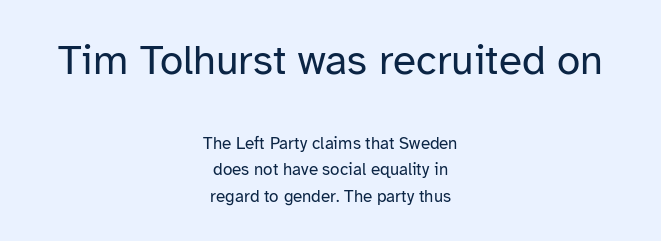
These lines sit exactly where default settings would place them. A typesetter would label this face a sans. Nobody drew a line under any word here. These two chunks differ in scale, with the top chunk taking the larger measure. Stems here are at most as thick as an everyday book face. Default kerning and tracking; the words read as compact shapes.
